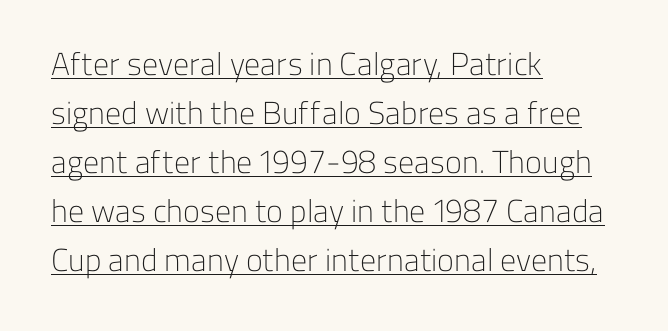
Q: Is the text bold? A: No.
Q: Is the text italic (slanted)? A: No, it is upright.
Q: Is the typeface a serif or a sans-serif typeface? A: Sans-serif.
Q: Is the text underlined? A: Yes.
Q: How is the paragraph aligned? A: Left-aligned.
Q: Is the spacing between letters normal or unusually wide? A: Normal.
Q: Is the spacing between lines tight, normal or loose? A: Normal.
Q: Width (condensed, normal, or wide)? A: Normal.
Q: Stroke contrast? A: Low.
Q: x-height? A: Medium.
Q: Monospaced? A: No.
